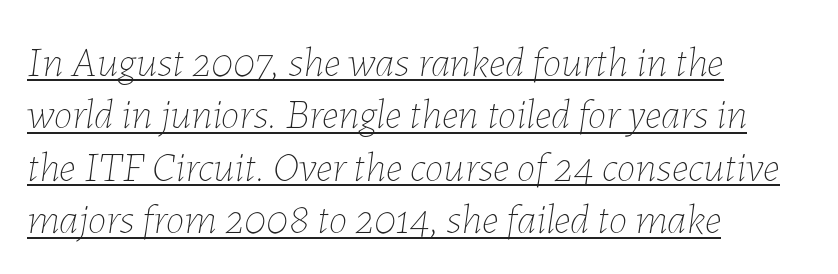
{"italic": "yes", "lean": "right", "slant_degrees": 7, "bold": "no", "weight": "thin", "width": "normal", "stroke_contrast": "low", "x_height": "medium", "monospaced": "no", "underline": "yes", "align": "left", "line_spacing": "normal", "line_spacing_ratio": 1.25, "letter_spacing": "normal", "letter_spacing_em": 0.0, "glyph_px": 42}
